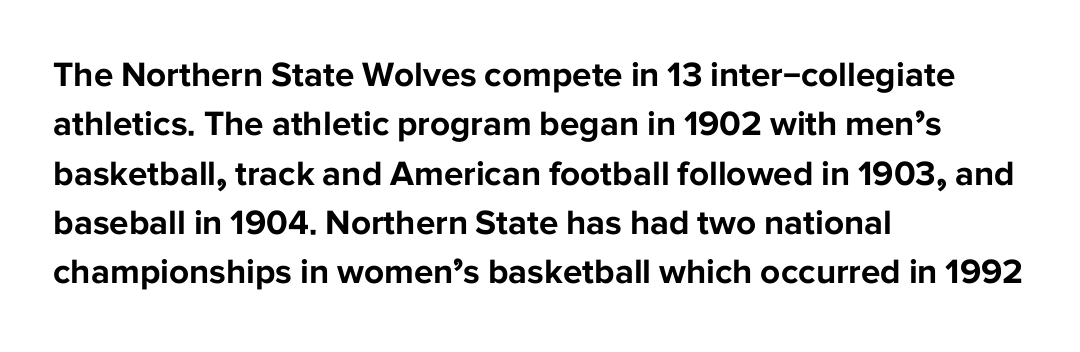
{"serif": "no", "italic": "no", "bold": "yes", "weight": "bold", "width": "normal", "stroke_contrast": "low", "x_height": "medium", "monospaced": "no", "underline": "no", "align": "left", "line_spacing": "normal", "line_spacing_ratio": 1.41, "letter_spacing": "normal", "letter_spacing_em": 0.0, "glyph_px": 35}
